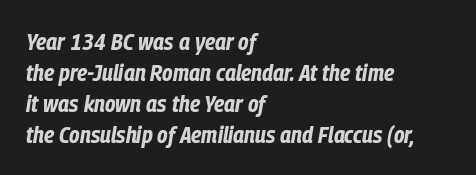
Q: Is the text bold? A: Yes.
Q: Is the text italic (slanted)? A: Yes, it leans right by about 9 degrees.
Q: Is the text underlined? A: No.
Q: How is the paragraph aligned? A: Left-aligned.
Q: Is the spacing between letters normal or unusually wide? A: Normal.
Q: Is the spacing between lines tight, normal or loose? A: Normal.
